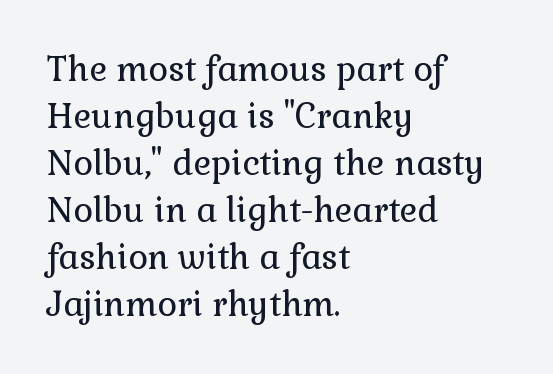
The image shows 34 px regular-weight serif type, upright; set left-aligned, normal line spacing (1.38x), normal letter spacing, not underlined; low stroke contrast and a medium x-height.
